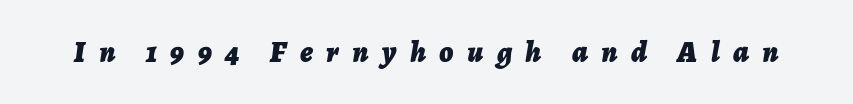
{"italic": "yes", "lean": "right", "slant_degrees": 7, "bold": "yes", "weight": "bold", "width": "normal", "stroke_contrast": "low", "x_height": "medium", "monospaced": "no", "underline": "no", "letter_spacing": "wide", "letter_spacing_em": 0.45, "glyph_px": 30}
